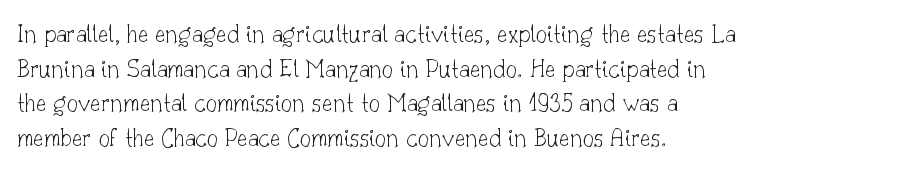
Q: Is the text bold? A: No.
Q: Is the text italic (slanted)? A: No, it is upright.
Q: Is the typeface a serif or a sans-serif typeface? A: Serif.
Q: Is the text underlined? A: No.
Q: How is the paragraph aligned? A: Left-aligned.
Q: Is the spacing between letters normal or unusually wide? A: Normal.
Q: Width (condensed, normal, or wide)? A: Normal.
Q: Stroke contrast? A: Low.
Q: x-height? A: Small.
Q: Monospaced? A: No.
